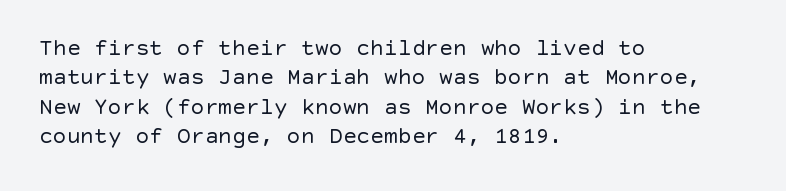
{"italic": "no", "bold": "no", "underline": "no", "align": "left", "line_spacing": "normal", "line_spacing_ratio": 1.28, "letter_spacing": "normal", "letter_spacing_em": 0.0, "glyph_px": 23}
